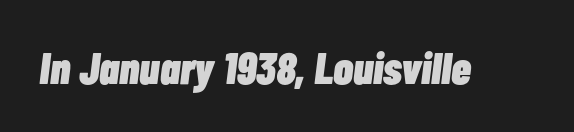
The image shows 45 px heavy, condensed type, italic (leaning right); set normal letter spacing, not underlined; low stroke contrast and a medium x-height.
